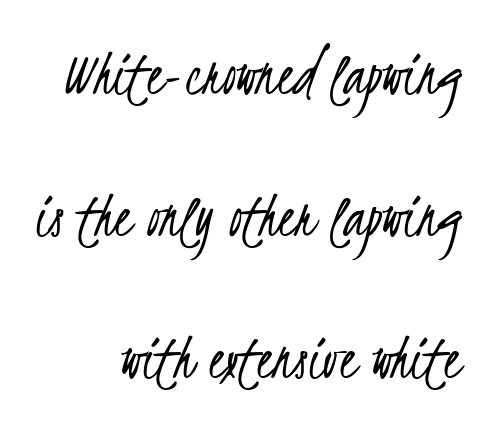
{"serif": "no", "bold": "no", "weight": "light", "width": "condensed", "stroke_contrast": "low", "x_height": "small", "monospaced": "no", "underline": "no", "align": "right", "line_spacing": "loose", "line_spacing_ratio": 2.15, "letter_spacing": "normal", "letter_spacing_em": 0.0, "glyph_px": 66}
